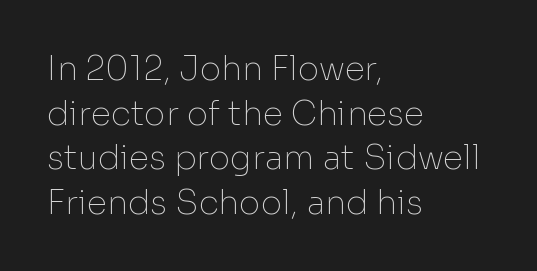
The image shows 33 px thin sans-serif type, upright; set left-aligned, normal line spacing (1.35x), normal letter spacing, not underlined; low stroke contrast and a medium x-height.
